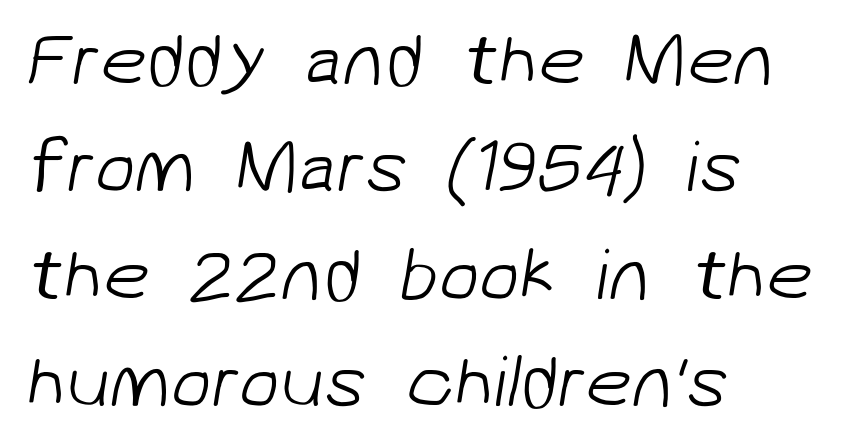
{"serif": "no", "bold": "no", "weight": "light", "width": "normal", "stroke_contrast": "low", "x_height": "medium", "monospaced": "no", "underline": "no", "align": "left", "line_spacing": "normal", "line_spacing_ratio": 1.45, "letter_spacing": "normal", "letter_spacing_em": 0.0, "glyph_px": 74}
